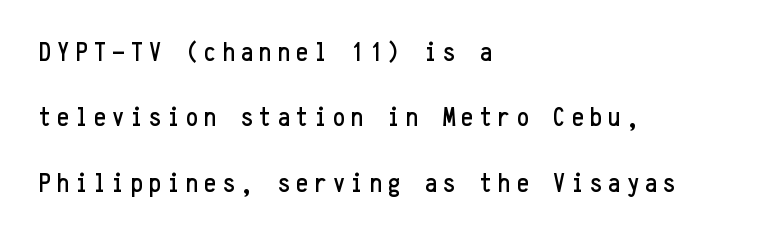
{"italic": "no", "underline": "no", "align": "left", "line_spacing": "loose", "line_spacing_ratio": 2.42, "letter_spacing": "wide", "letter_spacing_em": 0.23, "glyph_px": 27}
